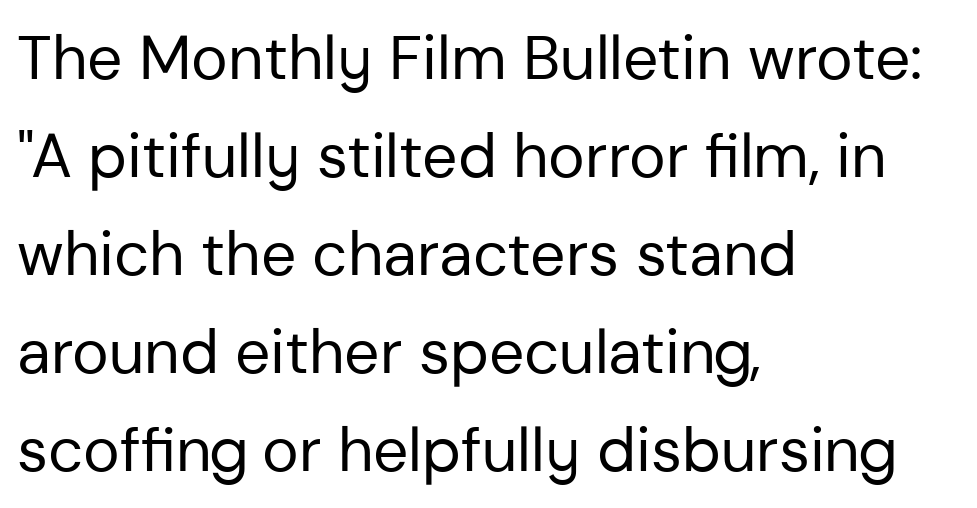
Q: Is the text bold? A: No.
Q: Is the text italic (slanted)? A: No, it is upright.
Q: Is the typeface a serif or a sans-serif typeface? A: Sans-serif.
Q: Is the text underlined? A: No.
Q: How is the paragraph aligned? A: Left-aligned.
Q: Is the spacing between letters normal or unusually wide? A: Normal.
Q: Is the spacing between lines tight, normal or loose? A: Normal.
Q: Width (condensed, normal, or wide)? A: Normal.
Q: Stroke contrast? A: Low.
Q: x-height? A: Medium.
Q: Monospaced? A: No.
